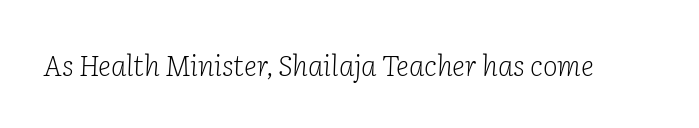
The image shows 28 px light serif type, italic (leaning right); set normal letter spacing, not underlined; low stroke contrast and a medium x-height.
